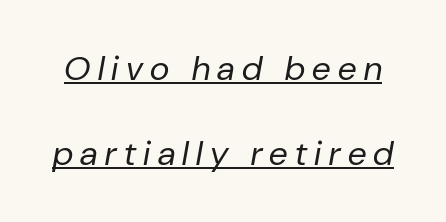
Caption: expanded tracking, letters set apart. The letters advance in unequal steps, a hallmark of proportional type. The typesetting does not lean heavy: it is not bold. Yep, that's italic — everything's leaning. In terms of leading, this rendering errs on the spacious side. The words here are underlined.
